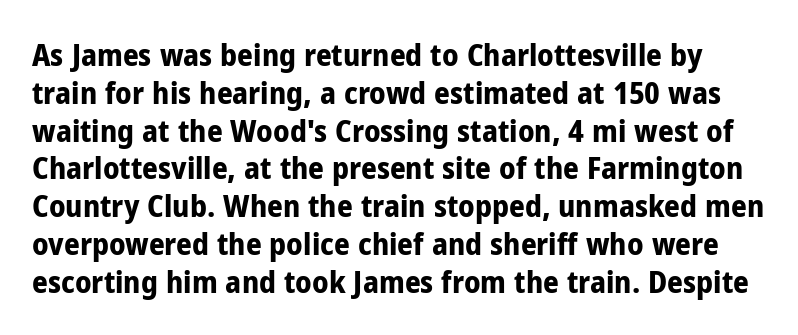
Q: Is the text bold? A: Yes.
Q: Is the text italic (slanted)? A: No, it is upright.
Q: Is the typeface a serif or a sans-serif typeface? A: Sans-serif.
Q: Is the text underlined? A: No.
Q: Is the spacing between letters normal or unusually wide? A: Normal.
Q: Width (condensed, normal, or wide)? A: Condensed.
Q: Stroke contrast? A: Low.
Q: x-height? A: Medium.
Q: Monospaced? A: No.
